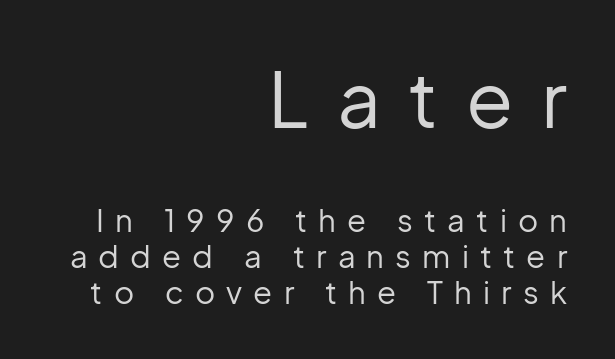
The image shows 77 px regular-weight sans-serif type, upright; set right-aligned, line spacing 1.16x, unusually wide letter spacing (+0.36 em), not underlined; the first (top) block is 2.48x larger; low stroke contrast and a medium x-height.
